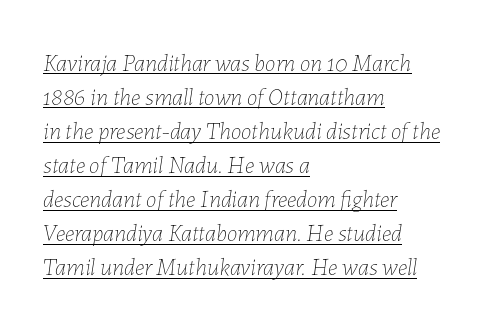
{"italic": "yes", "lean": "right", "slant_degrees": 7, "bold": "no", "underline": "yes", "align": "left", "line_spacing": "normal", "line_spacing_ratio": 1.42, "letter_spacing": "normal", "letter_spacing_em": 0.0, "glyph_px": 24}
